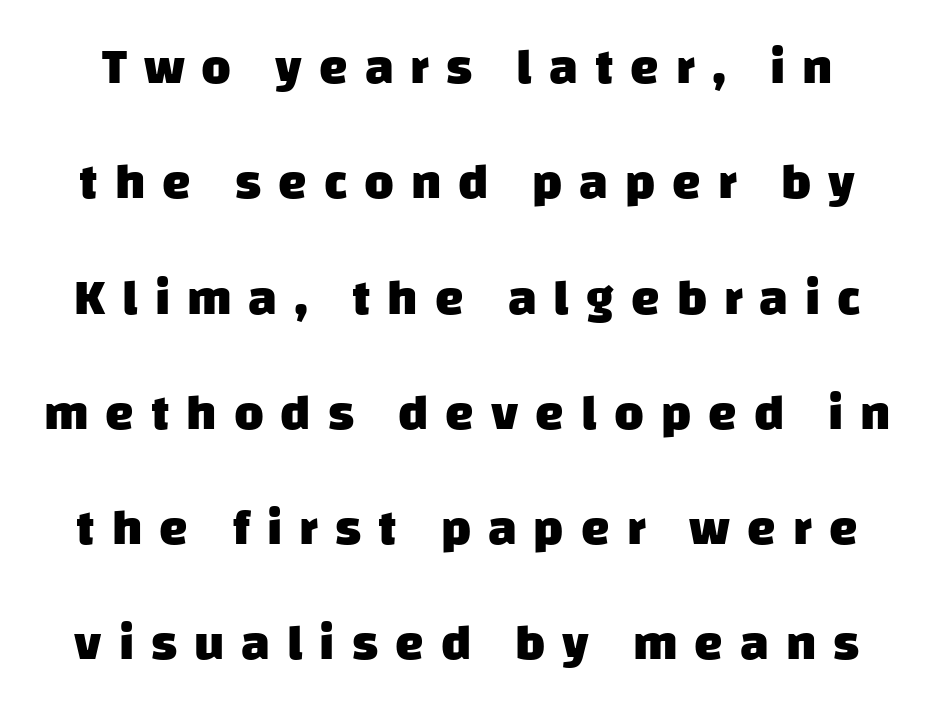
{"serif": "no", "bold": "yes", "weight": "heavy", "width": "normal", "stroke_contrast": "low", "x_height": "large", "monospaced": "no", "underline": "no", "line_spacing": "loose", "line_spacing_ratio": 2.26, "letter_spacing": "wide", "letter_spacing_em": 0.33, "glyph_px": 51}
